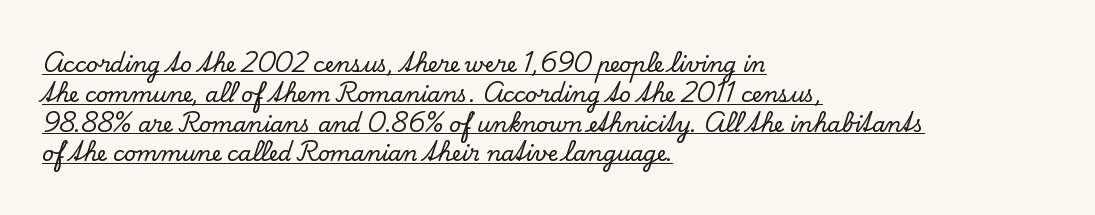
{"underline": "yes", "align": "left", "line_spacing": "normal", "line_spacing_ratio": 1.42, "letter_spacing": "normal", "letter_spacing_em": 0.0, "glyph_px": 21}
